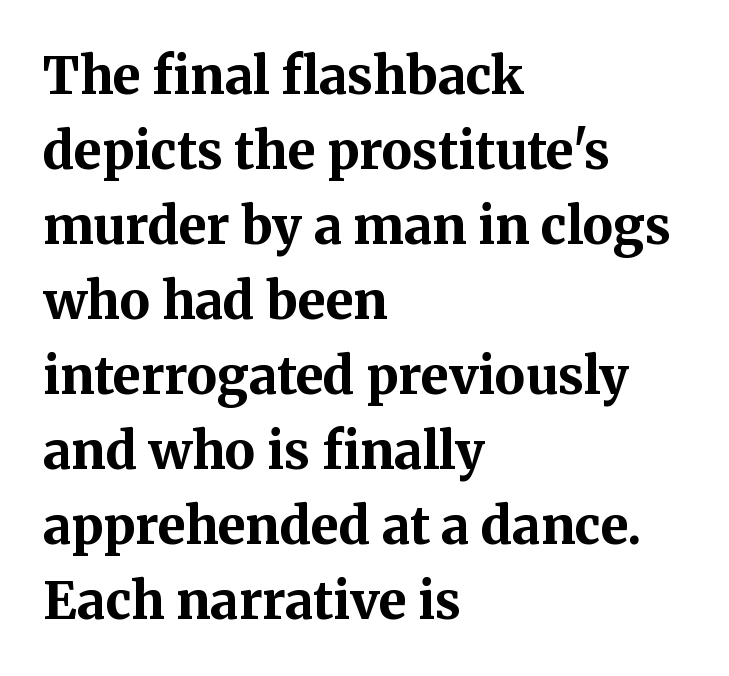
The image shows 51 px bold serif type, upright; set left-aligned, normal line spacing (1.47x), normal letter spacing, not underlined; medium stroke contrast and a medium x-height.
